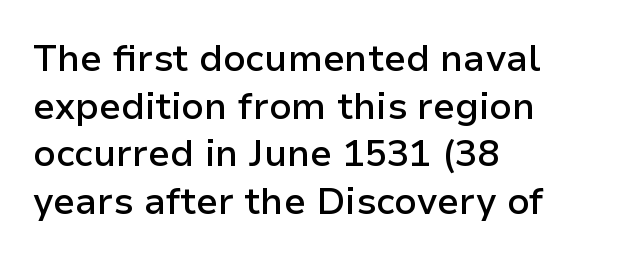
The image shows 37 px semibold sans-serif type, upright; set left-aligned, normal line spacing (1.29x), normal letter spacing, not underlined; low stroke contrast and a medium x-height.
